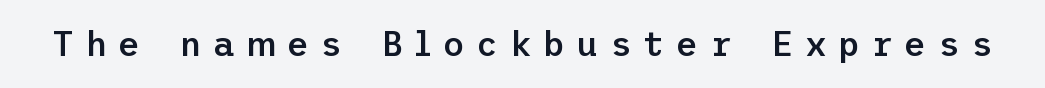
{"serif": "no", "italic": "no", "bold": "semi", "weight": "semibold", "width": "normal", "stroke_contrast": "low", "x_height": "medium", "underline": "no", "letter_spacing": "wide", "letter_spacing_em": 0.33, "glyph_px": 34}
